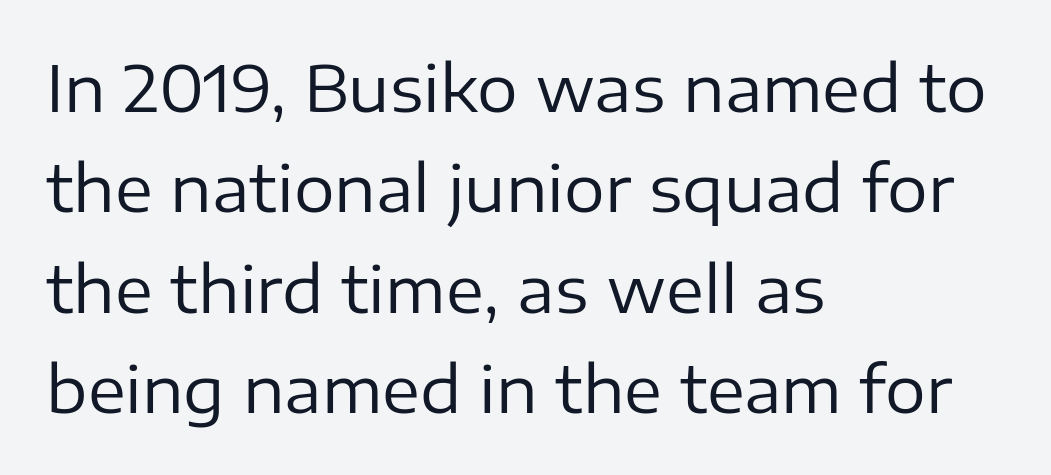
Q: Is the text bold? A: No.
Q: Is the text italic (slanted)? A: No, it is upright.
Q: Is the typeface a serif or a sans-serif typeface? A: Sans-serif.
Q: Is the text underlined? A: No.
Q: How is the paragraph aligned? A: Left-aligned.
Q: Is the spacing between letters normal or unusually wide? A: Normal.
Q: Is the spacing between lines tight, normal or loose? A: Normal.
Q: Width (condensed, normal, or wide)? A: Normal.
Q: Stroke contrast? A: Low.
Q: x-height? A: Medium.
Q: Monospaced? A: No.
